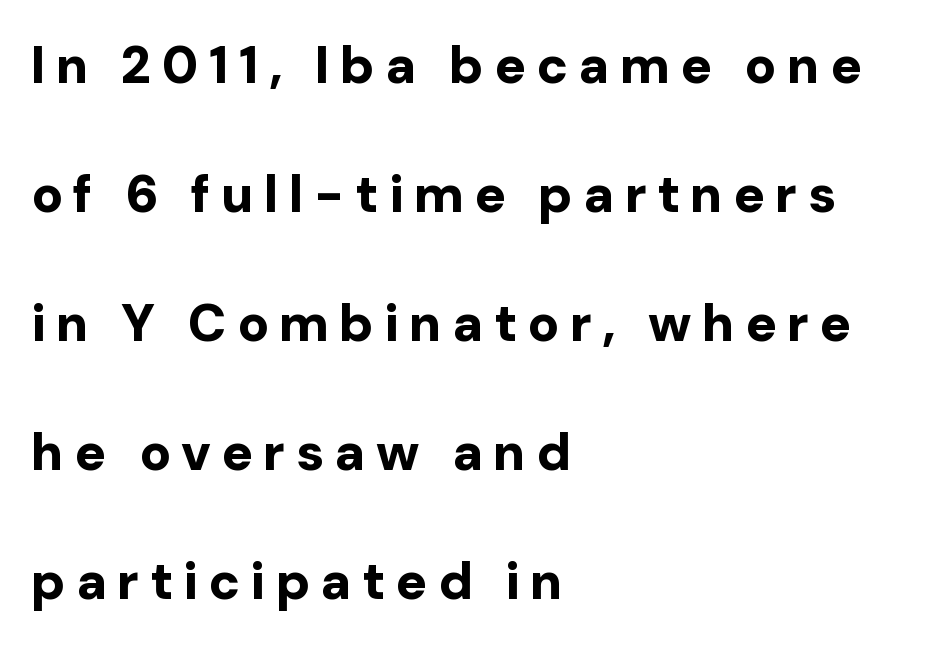
The image shows 52 px bold sans-serif type, upright; set left-aligned, loose line spacing (2.48x), unusually wide letter spacing (+0.2 em), not underlined; low stroke contrast and a medium x-height.
